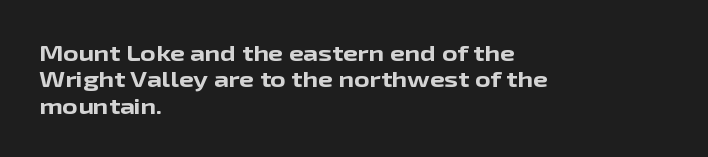
The image shows 21 px bold type, upright; set left-aligned, normal line spacing (1.26x), normal letter spacing, not underlined.
